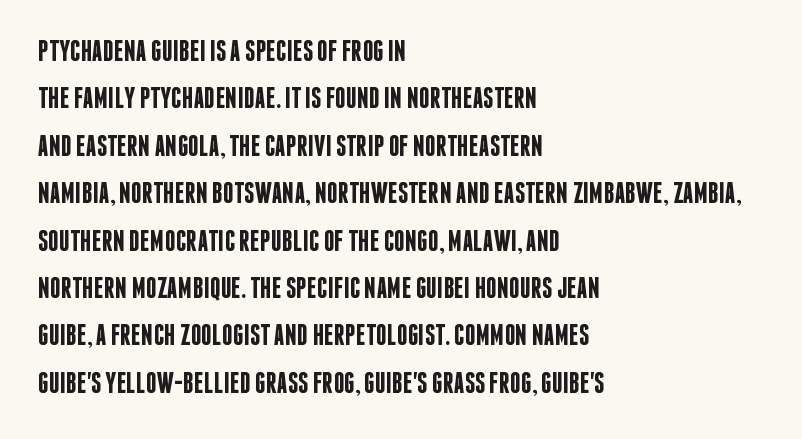
The image shows 30 px semibold, condensed sans-serif type, upright; set left-aligned, normal line spacing (1.58x), normal letter spacing, not underlined; low stroke contrast and a large x-height.
